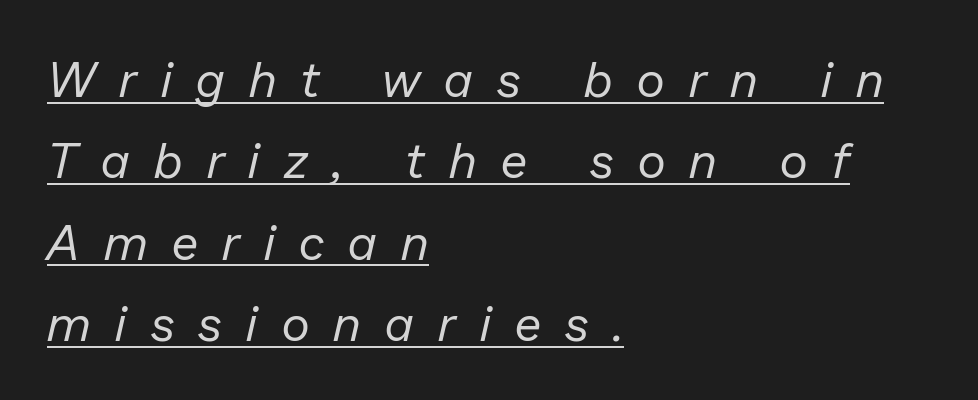
Q: Is the text bold? A: No.
Q: Is the text italic (slanted)? A: Yes, it leans right by about 13 degrees.
Q: Is the text underlined? A: Yes.
Q: How is the paragraph aligned? A: Left-aligned.
Q: Is the spacing between letters normal or unusually wide? A: Unusually wide.
Q: Is the spacing between lines tight, normal or loose? A: Normal.
Q: Width (condensed, normal, or wide)? A: Normal.
Q: Stroke contrast? A: Low.
Q: x-height? A: Medium.
Q: Monospaced? A: No.
